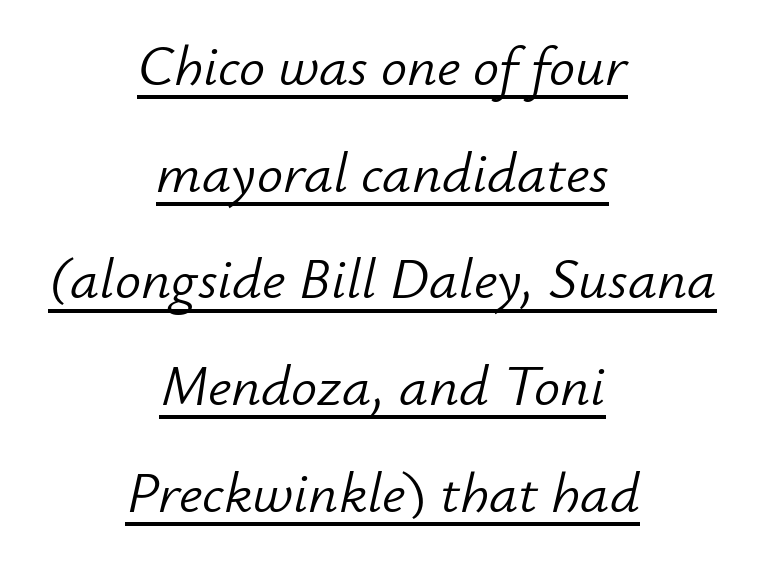
This sample carries an underscore along the baseline area. Each letter keeps its own natural width here, so spacing adapts to shape. Does the lettering tilt? It does — this is italic. Stems and bowls with no extra thickness — not bold. Compared with a flush-left layout, this one balances lines on the center instead.
